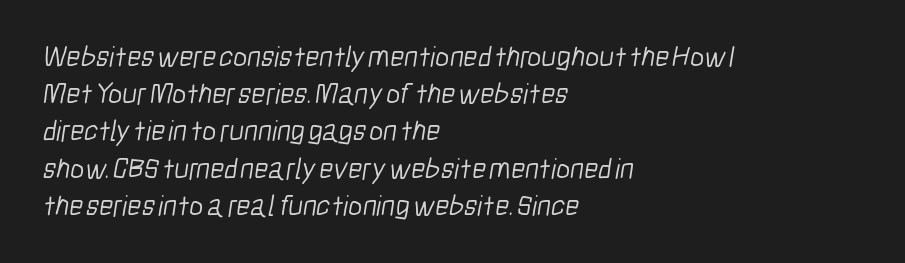
Q: Is the text bold? A: No.
Q: Is the typeface a serif or a sans-serif typeface? A: Sans-serif.
Q: Is the text underlined? A: No.
Q: How is the paragraph aligned? A: Left-aligned.
Q: Is the spacing between letters normal or unusually wide? A: Normal.
Q: Width (condensed, normal, or wide)? A: Condensed.
Q: Stroke contrast? A: Low.
Q: x-height? A: Medium.
Q: Monospaced? A: No.
